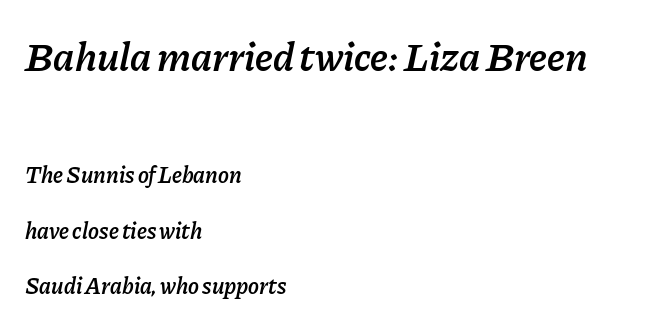
The image shows 41 px semibold type, italic (leaning right); set left-aligned, loose line spacing (2.42x), normal letter spacing, not underlined; the first (top) block is 1.78x larger; low stroke contrast and a medium x-height.
